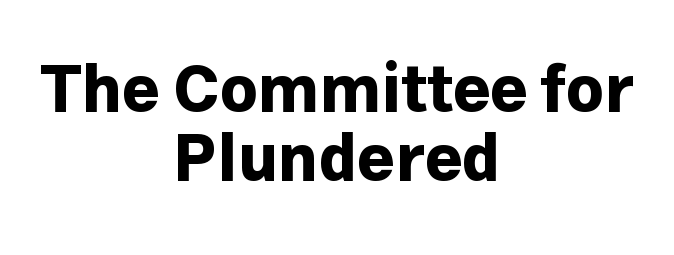
Vertical spacing — tight. Is the letter spacing exaggerated? No — it looks like the ordinary default. As a designer I'd log this as weight 700, bold. A bare baseline throughout the passage. One-word summary of the alignment: center.
